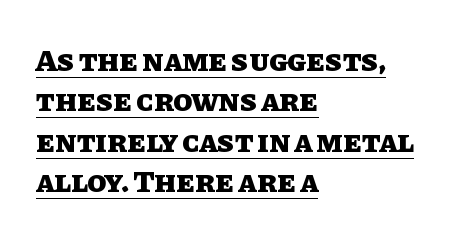
The face used here is proportionally spaced, like ordinary book or web type. This sample is left-justified, so line endings fall wherever the words run out. Is the letter spacing exaggerated? No — it looks like the ordinary default. This is the regular roman posture of the typeface. Look at the stroke-to-counter ratio: heavy, a bold. The lettering is marked with a stroke running underneath it.
